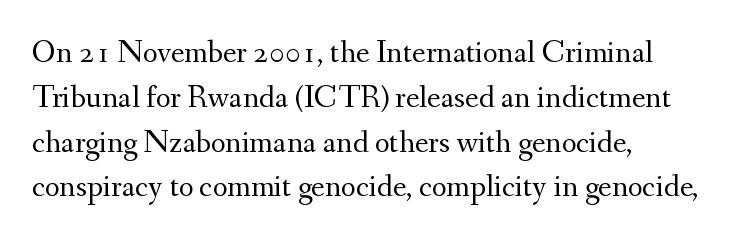
{"serif": "yes", "italic": "no", "bold": "no", "weight": "regular", "width": "normal", "stroke_contrast": "medium", "x_height": "small", "monospaced": "no", "underline": "no", "align": "left", "line_spacing": "normal", "line_spacing_ratio": 1.4, "letter_spacing": "normal", "letter_spacing_em": 0.0, "glyph_px": 32}
